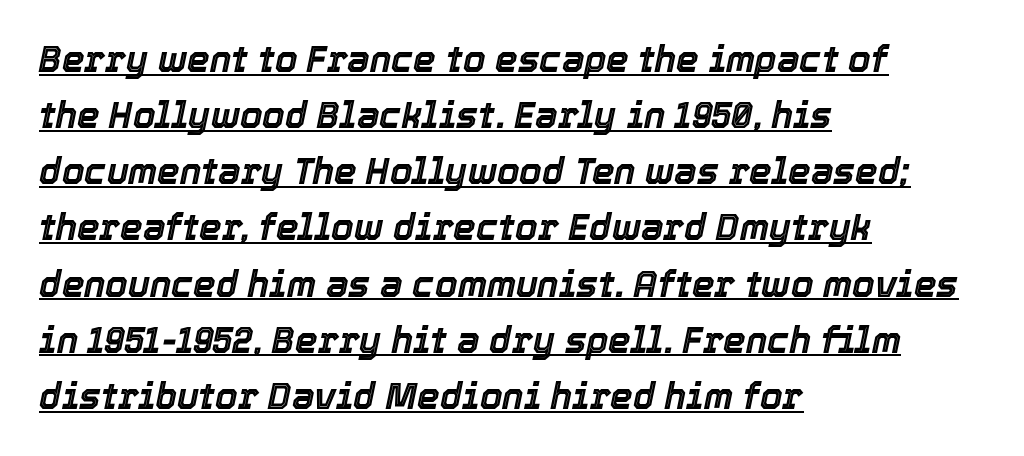
You could call the tracking neutral — neither tight nor loose. Line starts are locked; line ends wander. Observe the lean: these are italic letterforms. This is underlined copy, the kind a proofreader might mark for attention. The vertical gap from one line to the next is medium.
